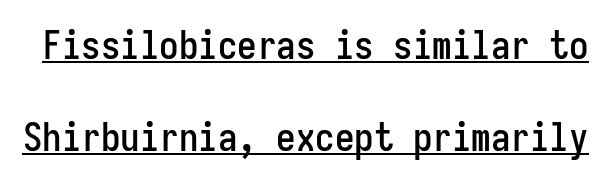
The image shows 39 px condensed sans-serif type, upright, monospaced; set loose line spacing (2.36x), normal letter spacing, underlined; low stroke contrast and a medium x-height.
